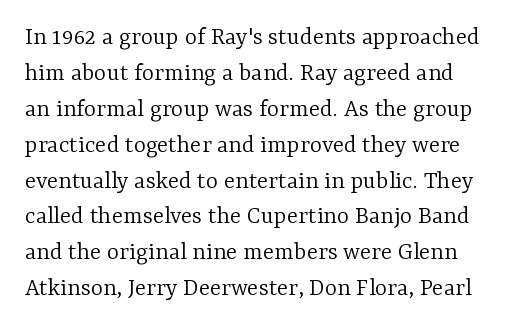
{"italic": "no", "bold": "no", "underline": "no", "line_spacing": "normal", "line_spacing_ratio": 1.38, "letter_spacing": "normal", "letter_spacing_em": 0.0, "glyph_px": 26}
